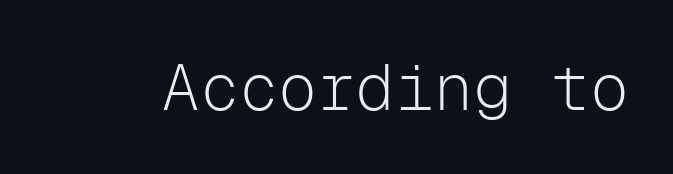
The image shows 65 px light sans-serif type, upright, monospaced; set normal letter spacing, not underlined; low stroke contrast and a medium x-height.
